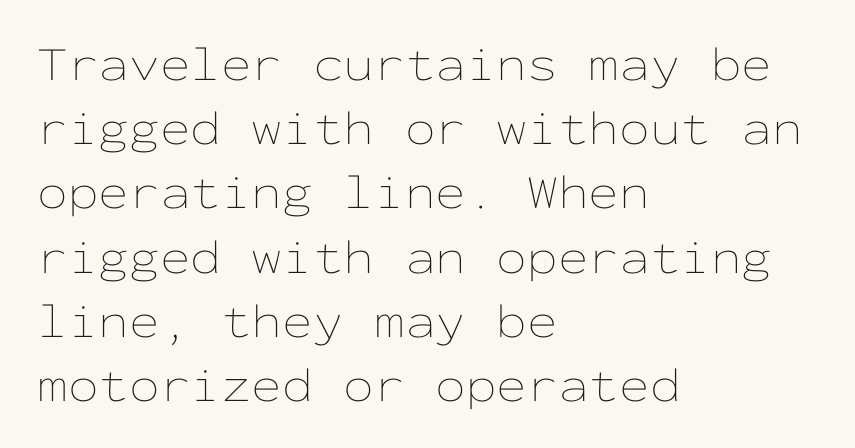
{"italic": "no", "bold": "no", "weight": "thin", "width": "wide", "stroke_contrast": "low", "x_height": "medium", "monospaced": "yes", "underline": "no", "align": "left", "line_spacing": "normal", "line_spacing_ratio": 1.31, "letter_spacing": "normal", "letter_spacing_em": 0.0, "glyph_px": 49}
